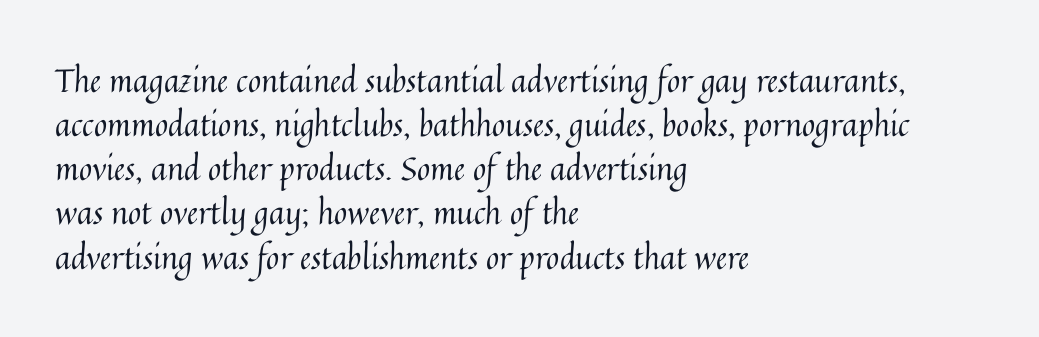
Is the type heavy? It reads as light-to-regular instead. Short and long lines alike share a common starting point at left. How would I describe the line gaps? Plain and ordinary. Each letter keeps its own natural width here, so spacing adapts to shape. The face used here is rendered with its standard letterfit.
